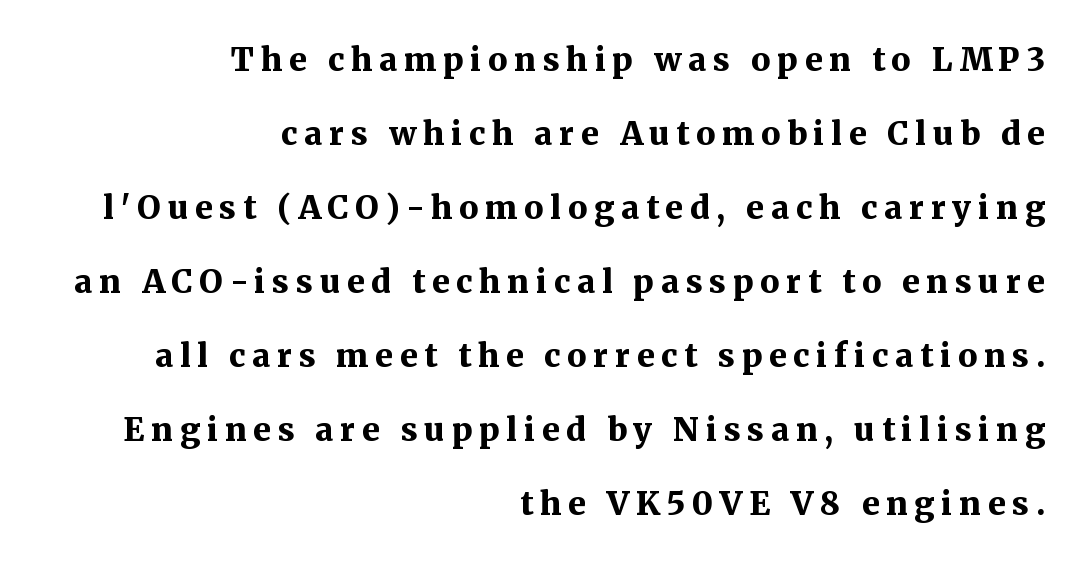
{"serif": "yes", "italic": "no", "bold": "yes", "weight": "bold", "width": "normal", "stroke_contrast": "medium", "x_height": "medium", "monospaced": "no", "underline": "no", "align": "right", "line_spacing": "loose", "line_spacing_ratio": 2.31, "letter_spacing": "wide", "letter_spacing_em": 0.21, "glyph_px": 32}
